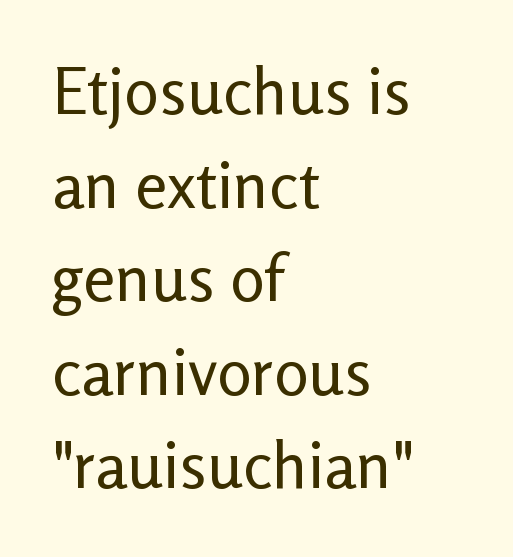
The leading is moderate, giving the passage an even texture. Honestly, there is no underline to notice here at all. The characters are drawn with everyday or finer stroke widths. This sample uses an upright cut, with every glyph sitting square on the baseline.
